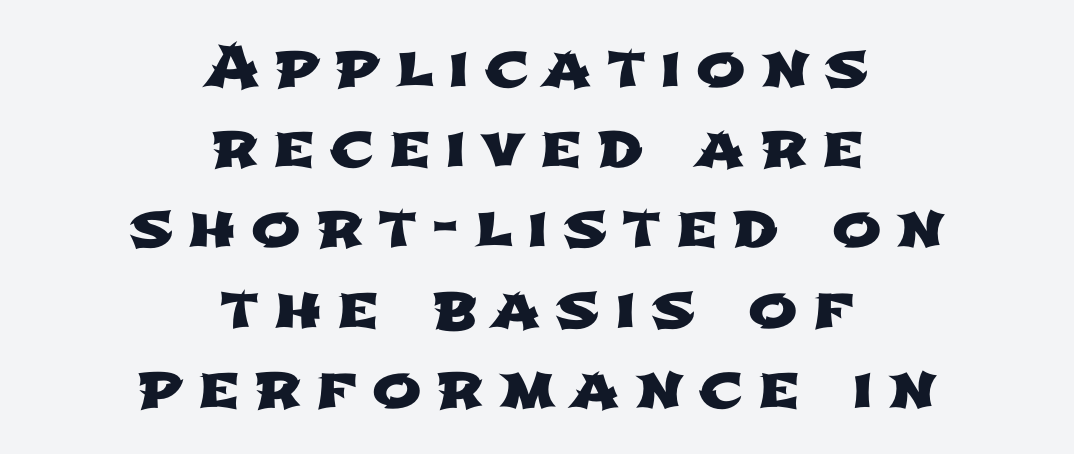
Q: Is the typeface a serif or a sans-serif typeface? A: Sans-serif.
Q: Is the text underlined? A: No.
Q: How is the paragraph aligned? A: Centered.
Q: Is the spacing between letters normal or unusually wide? A: Unusually wide.
Q: Is the spacing between lines tight, normal or loose? A: Normal.
Q: Width (condensed, normal, or wide)? A: Wide.
Q: Stroke contrast? A: Low.
Q: x-height? A: Medium.
Q: Monospaced? A: No.
